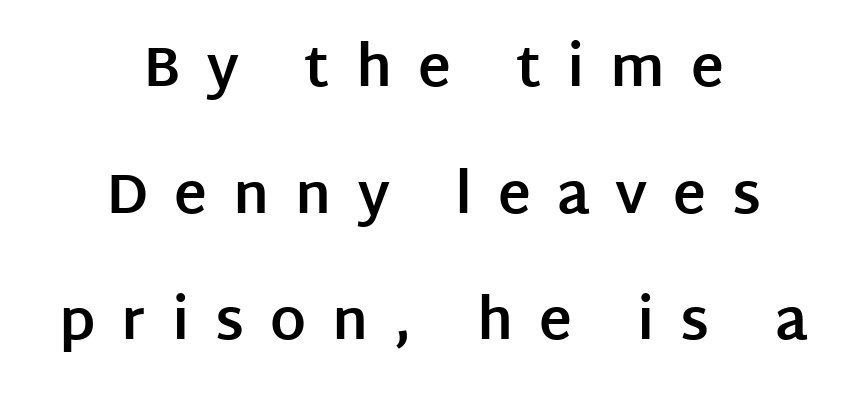
Q: Is the text bold? A: Yes.
Q: Is the text italic (slanted)? A: No, it is upright.
Q: Is the typeface a serif or a sans-serif typeface? A: Sans-serif.
Q: Is the text underlined? A: No.
Q: How is the paragraph aligned? A: Centered.
Q: Is the spacing between letters normal or unusually wide? A: Unusually wide.
Q: Is the spacing between lines tight, normal or loose? A: Loose.
Q: Width (condensed, normal, or wide)? A: Normal.
Q: Stroke contrast? A: Low.
Q: x-height? A: Large.
Q: Monospaced? A: No.
